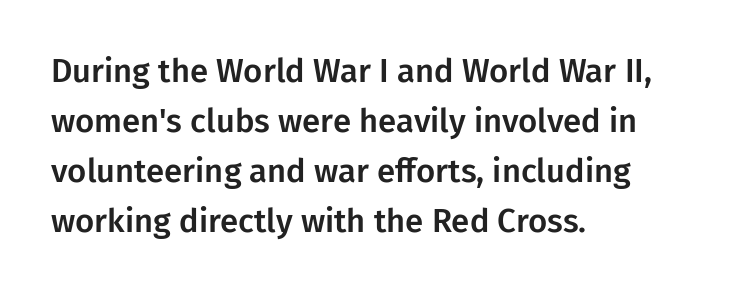
{"serif": "no", "italic": "no", "width": "normal", "stroke_contrast": "low", "x_height": "medium", "monospaced": "no", "underline": "no", "align": "left", "line_spacing": "normal", "line_spacing_ratio": 1.52, "letter_spacing": "normal", "letter_spacing_em": 0.0, "glyph_px": 33}
